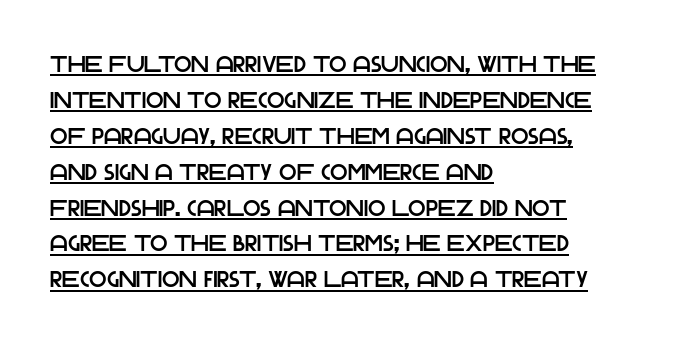
The image shows 23 px text type, upright; set left-aligned, normal line spacing (1.56x), normal letter spacing, underlined.
